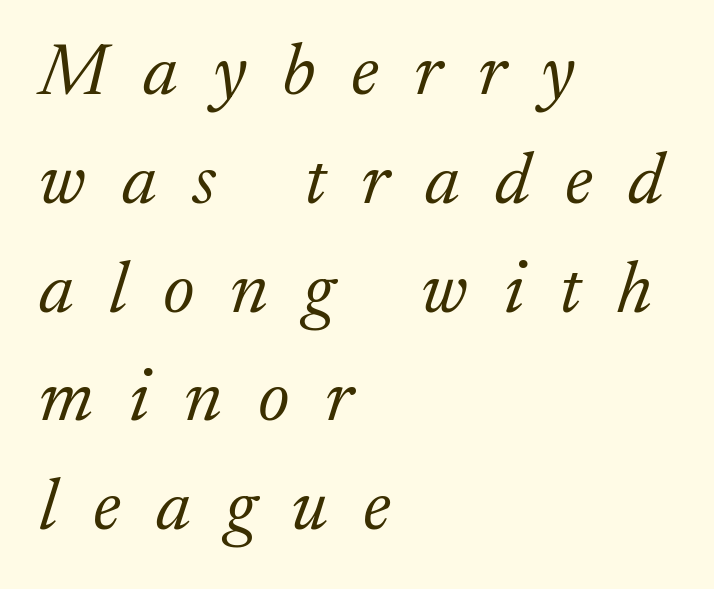
Leading matches the norm, producing a regular column. Just letters on the line, the space beneath them empty. Do the characters align in a grid? No, the font is proportional. The face used here is rendered with a markedly widened letterfit. The designer went with a serif here, giving each stem small feet.
